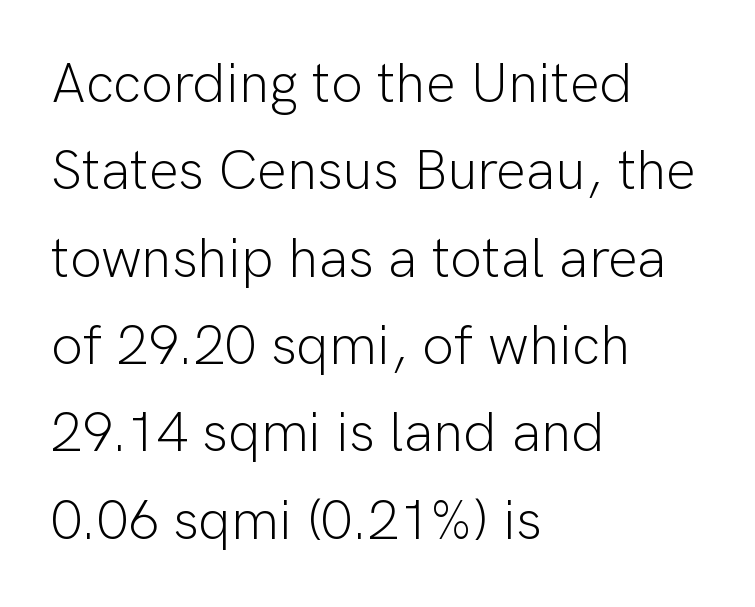
The image shows 56 px light sans-serif type, upright; set left-aligned, normal line spacing (1.56x), normal letter spacing, not underlined; low stroke contrast and a medium x-height.
